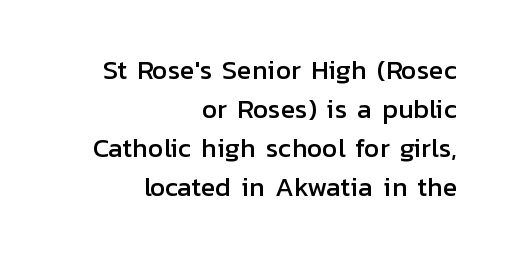
{"italic": "no", "underline": "no", "align": "right", "line_spacing": "normal", "line_spacing_ratio": 1.45, "letter_spacing": "normal", "letter_spacing_em": 0.0, "glyph_px": 27}
